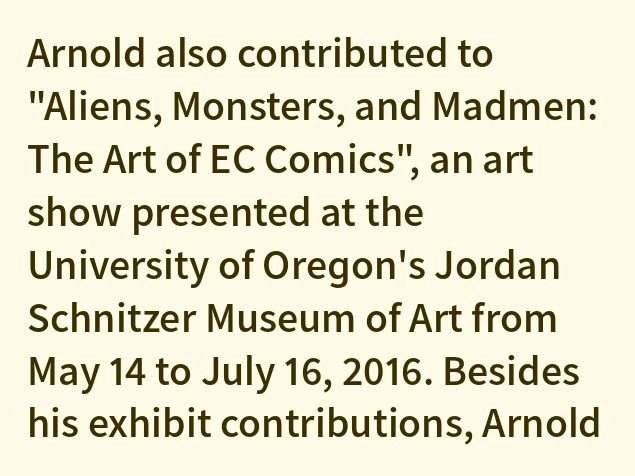
Q: Is the text bold? A: Semi-bold.
Q: Is the text italic (slanted)? A: No, it is upright.
Q: Is the typeface a serif or a sans-serif typeface? A: Sans-serif.
Q: Is the text underlined? A: No.
Q: How is the paragraph aligned? A: Left-aligned.
Q: Is the spacing between letters normal or unusually wide? A: Normal.
Q: Is the spacing between lines tight, normal or loose? A: Normal.
Q: Width (condensed, normal, or wide)? A: Normal.
Q: Stroke contrast? A: Low.
Q: x-height? A: Medium.
Q: Monospaced? A: No.
